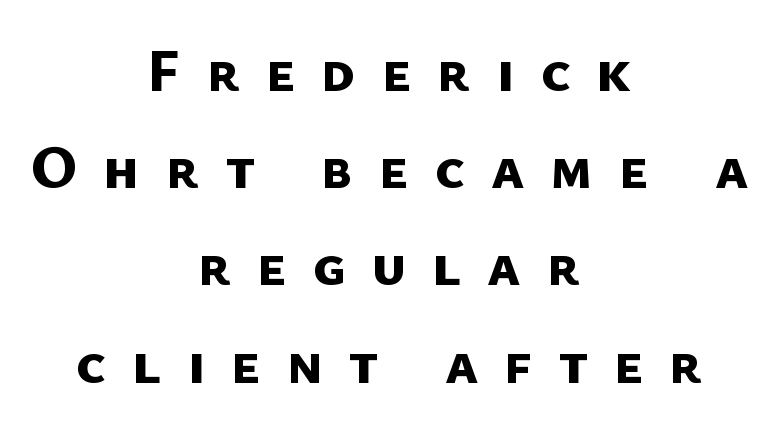
{"serif": "no", "bold": "yes", "weight": "bold", "width": "normal", "stroke_contrast": "low", "x_height": "medium", "monospaced": "no", "underline": "no", "align": "center", "line_spacing": "normal", "line_spacing_ratio": 1.62, "letter_spacing": "wide", "letter_spacing_em": 0.43, "glyph_px": 60}
